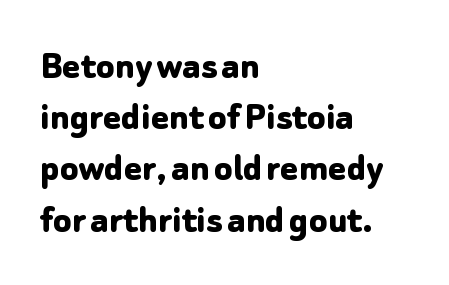
{"serif": "no", "italic": "no", "bold": "yes", "weight": "bold", "width": "normal", "stroke_contrast": "low", "x_height": "medium", "monospaced": "no", "underline": "no", "align": "left", "line_spacing_ratio": 1.22, "letter_spacing": "normal", "letter_spacing_em": 0.0, "glyph_px": 42}
